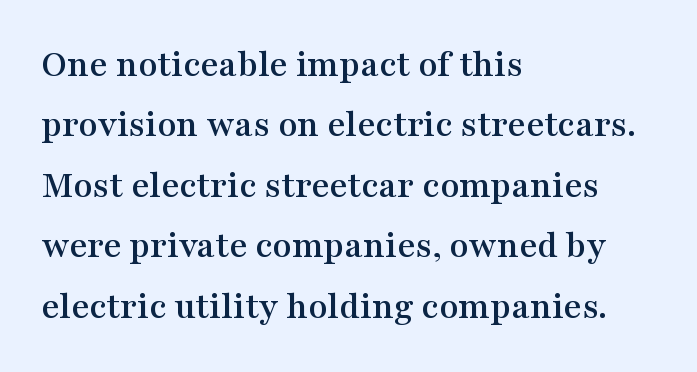
Q: Is the text italic (slanted)? A: No, it is upright.
Q: Is the typeface a serif or a sans-serif typeface? A: Serif.
Q: Is the text underlined? A: No.
Q: How is the paragraph aligned? A: Left-aligned.
Q: Is the spacing between letters normal or unusually wide? A: Normal.
Q: Is the spacing between lines tight, normal or loose? A: Normal.
Q: Width (condensed, normal, or wide)? A: Wide.
Q: Stroke contrast? A: Medium.
Q: x-height? A: Medium.
Q: Monospaced? A: No.
